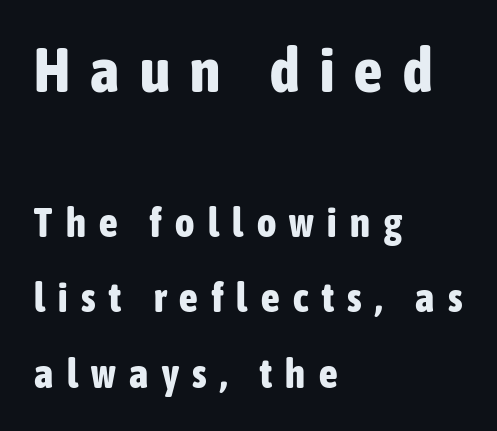
The image shows 62 px bold, condensed sans-serif type, upright; set left-aligned, line spacing 1.84x, unusually wide letter spacing (+0.33 em), not underlined; the first (top) block is 1.51x larger; low stroke contrast and a medium x-height.
